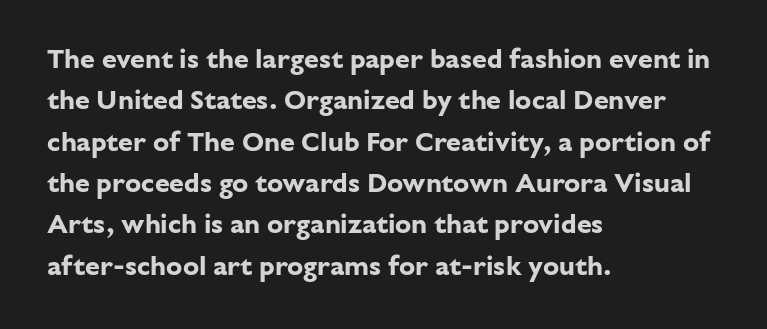
This block has exactly the height ordinary leading produces. The letterforms sit shoulder to shoulder at normal distance. On the weight axis this lands at bold, roughly 700. Line beginnings align vertically; line endings do not. A roman cut, with each character standing at attention.
